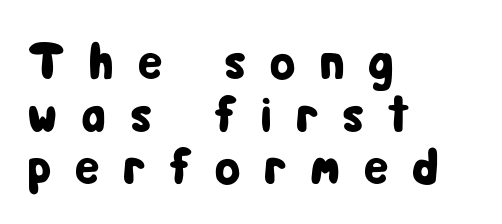
This rendering uses left alignment, leaving the right contour irregular. The font's upright variant was chosen for this text. Very little white space separates one row of letters from the next. The letters carry no serifs — their stems end cleanly without finishing strokes. Spacing between characters has been opened up far beyond the box default.
